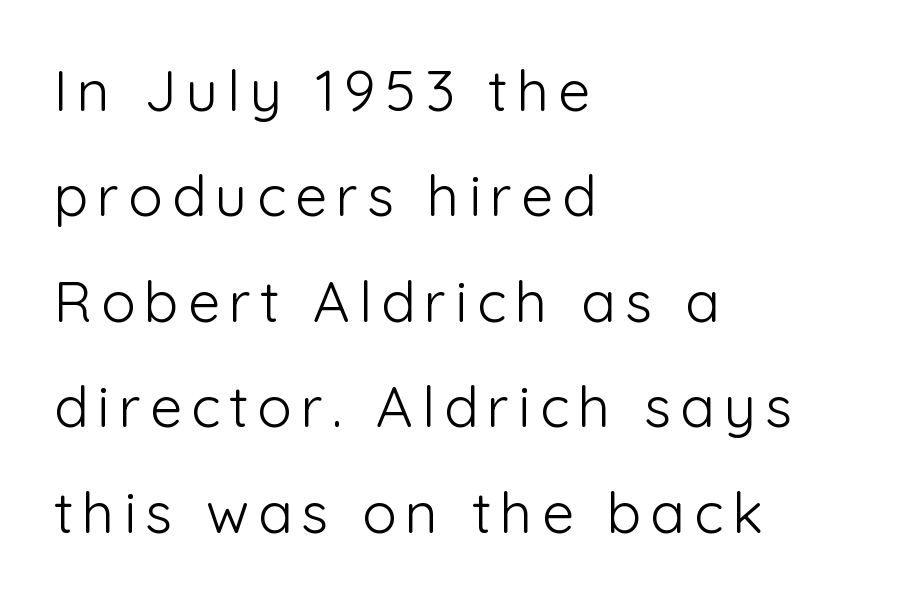
Q: Is the text bold? A: No.
Q: Is the text italic (slanted)? A: No, it is upright.
Q: Is the typeface a serif or a sans-serif typeface? A: Sans-serif.
Q: Is the text underlined? A: No.
Q: How is the paragraph aligned? A: Left-aligned.
Q: Width (condensed, normal, or wide)? A: Normal.
Q: Stroke contrast? A: Low.
Q: x-height? A: Medium.
Q: Monospaced? A: No.
